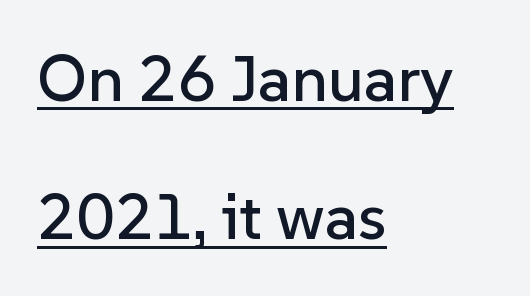
{"serif": "no", "italic": "no", "width": "normal", "stroke_contrast": "low", "x_height": "medium", "monospaced": "no", "underline": "yes", "align": "left", "line_spacing": "loose", "line_spacing_ratio": 2.13, "letter_spacing": "normal", "letter_spacing_em": 0.0, "glyph_px": 65}
